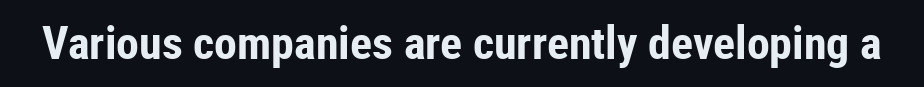
{"serif": "no", "italic": "no", "bold": "yes", "weight": "bold", "width": "condensed", "stroke_contrast": "low", "x_height": "medium", "monospaced": "no", "underline": "no", "letter_spacing": "normal", "letter_spacing_em": 0.0, "glyph_px": 46}
